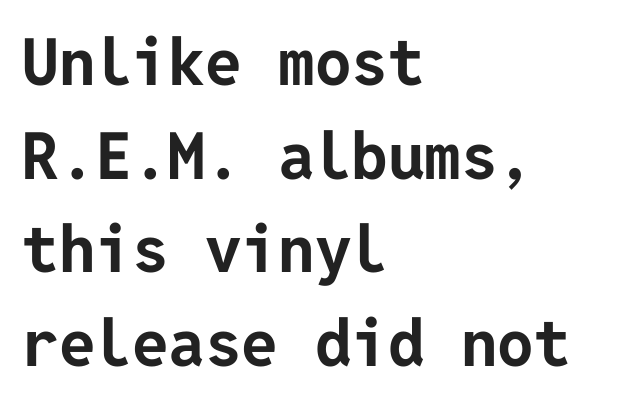
Q: Is the text bold? A: Yes.
Q: Is the text italic (slanted)? A: No, it is upright.
Q: Is the typeface a serif or a sans-serif typeface? A: Sans-serif.
Q: Is the text underlined? A: No.
Q: How is the paragraph aligned? A: Left-aligned.
Q: Is the spacing between letters normal or unusually wide? A: Normal.
Q: Is the spacing between lines tight, normal or loose? A: Normal.
Q: Width (condensed, normal, or wide)? A: Normal.
Q: Stroke contrast? A: Low.
Q: x-height? A: Medium.
